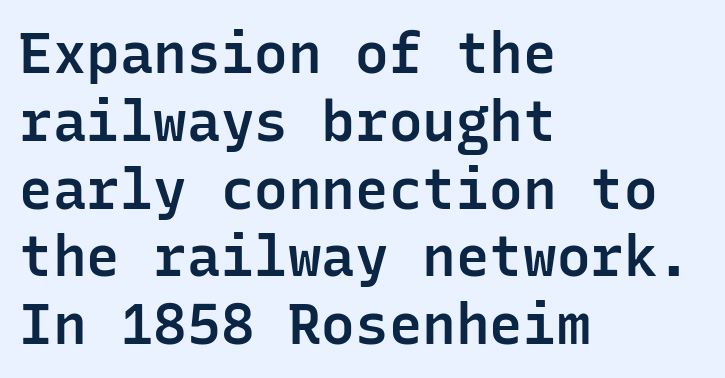
Do the letters lean? They stand straight. Check the space under the baseline: it is left empty. The letters march in equal steps, a hallmark of fixed-pitch type. Each letter's strokes conclude bluntly, with no projecting serifs. Weight check: semibold — heavier than regular, not quite bold.
